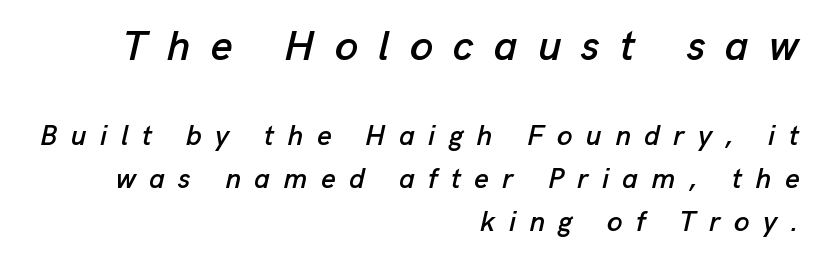
{"italic": "yes", "lean": "right", "slant_degrees": 13, "width": "normal", "stroke_contrast": "low", "x_height": "medium", "monospaced": "no", "underline": "no", "align": "right", "line_spacing": "normal", "line_spacing_ratio": 1.52, "letter_spacing": "wide", "letter_spacing_em": 0.48, "larger_block": "first", "size_ratio": 1.5, "glyph_px": 42}
